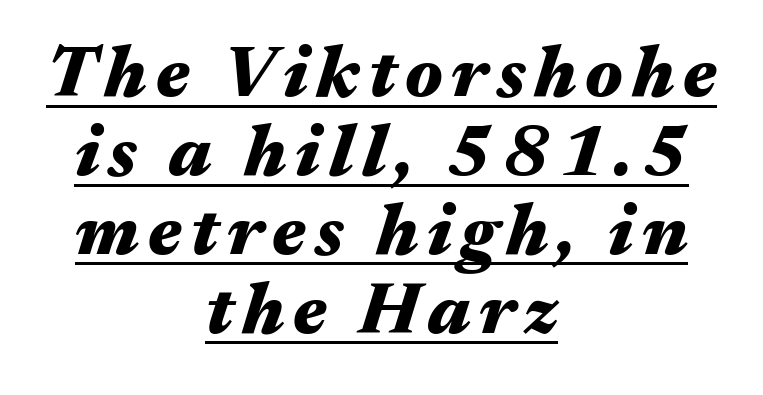
The image shows 73 px heavy, wide type, italic (leaning right); set centered, tight line spacing (1.08x), underlined; medium stroke contrast and a medium x-height.
